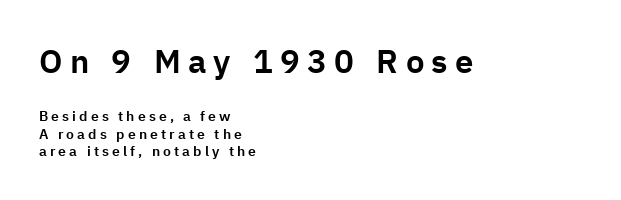
The image shows 33 px sans-serif type, upright; set left-aligned, line spacing 1.24x, unusually wide letter spacing (+0.22 em), not underlined; the first (top) block is 2.36x larger; low stroke contrast and a medium x-height.
